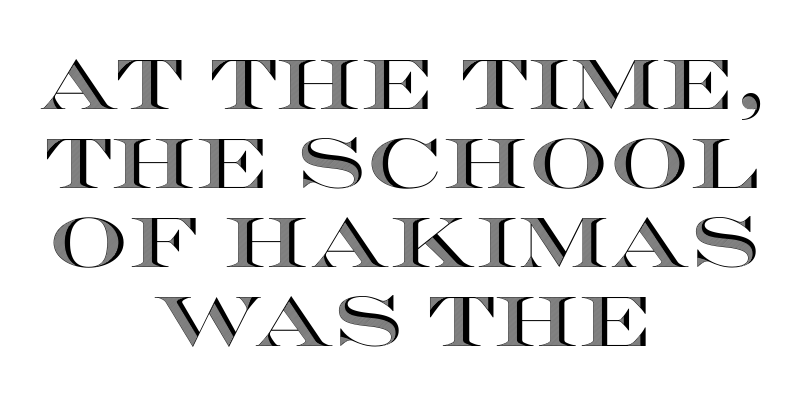
The image shows 70 px wide type, upright; set centered, tight line spacing (1.13x), normal letter spacing, not underlined; a large x-height.
